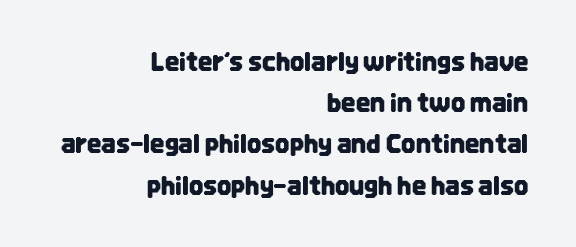
Posture: vertical. Nobody drew a line under any word here. This sample is right-justified, so line beginnings fall wherever the words allow. Quick note: interline space is typical. The letters sit at their default tracking, neither squeezed nor spread.
